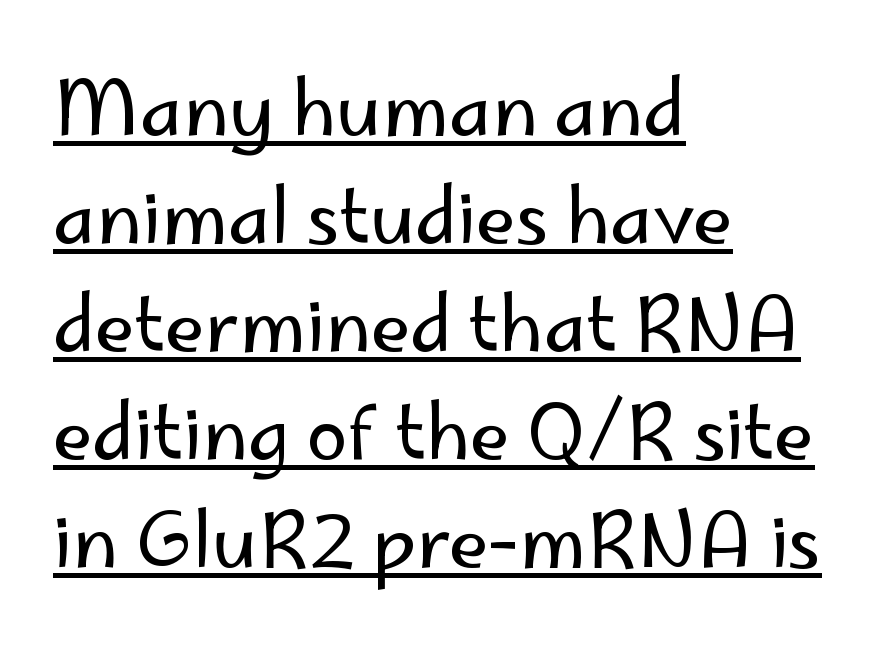
{"serif": "no", "italic": "no", "bold": "no", "weight": "regular", "width": "normal", "stroke_contrast": "low", "x_height": "small", "monospaced": "no", "underline": "yes", "align": "left", "line_spacing": "normal", "line_spacing_ratio": 1.46, "letter_spacing": "normal", "letter_spacing_em": 0.0, "glyph_px": 74}
